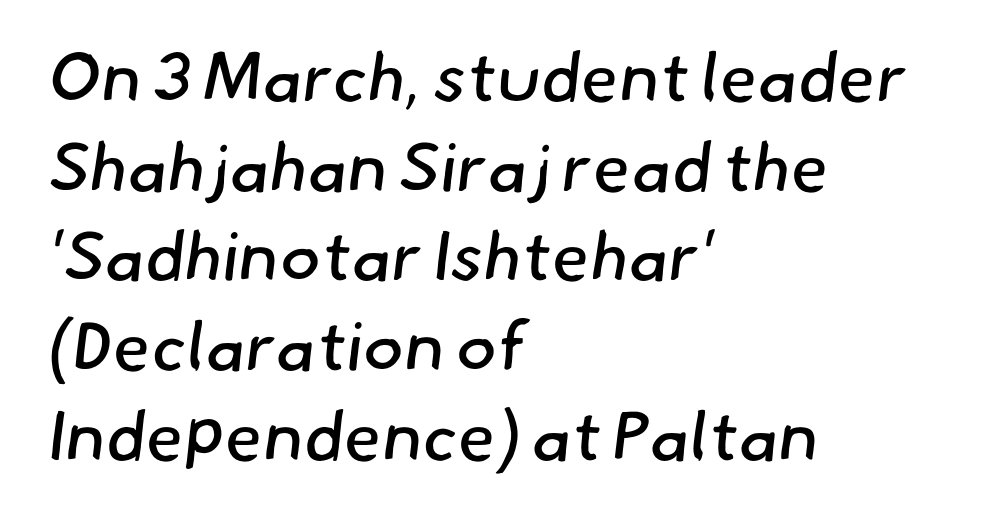
Q: Is the text bold? A: No.
Q: Is the typeface a serif or a sans-serif typeface? A: Sans-serif.
Q: Is the text underlined? A: No.
Q: How is the paragraph aligned? A: Left-aligned.
Q: Is the spacing between letters normal or unusually wide? A: Normal.
Q: Is the spacing between lines tight, normal or loose? A: Normal.
Q: Width (condensed, normal, or wide)? A: Normal.
Q: Stroke contrast? A: Low.
Q: x-height? A: Small.
Q: Monospaced? A: No.
